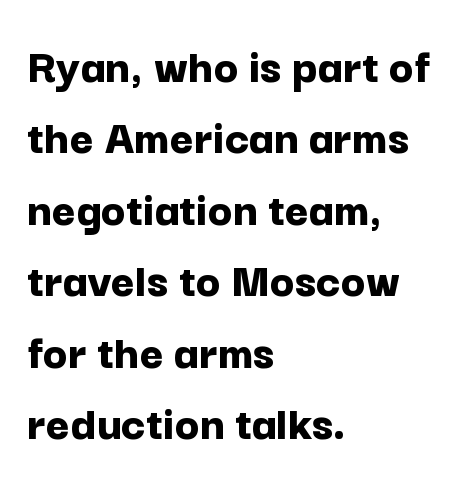
Style check: upright. Looks like regular typesetting: each glyph gets only the width it needs. One glance says typical: line gaps are just what's usual. This sample uses plain, unmodified letter spacing. Bare-footed words on every line. One-word summary of the alignment: left.
